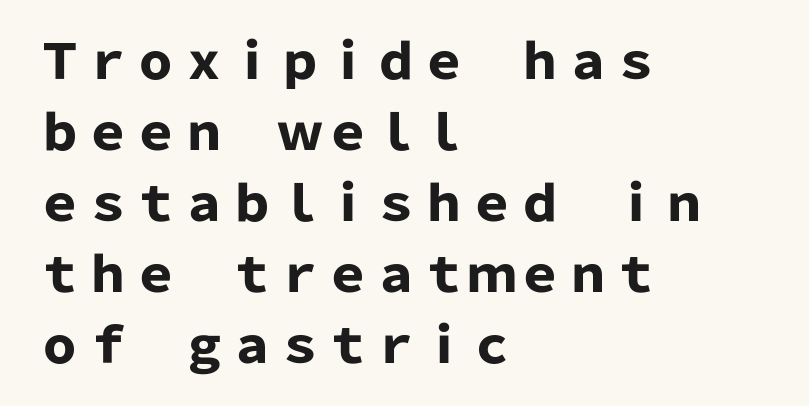
{"serif": "no", "italic": "no", "bold": "yes", "weight": "heavy", "width": "normal", "stroke_contrast": "low", "x_height": "medium", "monospaced": "no", "underline": "no", "align": "left", "line_spacing": "normal", "line_spacing_ratio": 1.48, "letter_spacing": "normal", "letter_spacing_em": 0.0, "glyph_px": 48}
